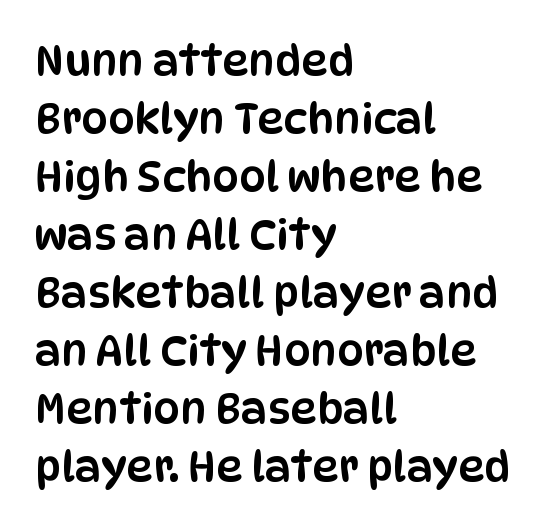
Q: Is the text italic (slanted)? A: No, it is upright.
Q: Is the typeface a serif or a sans-serif typeface? A: Sans-serif.
Q: Is the text underlined? A: No.
Q: How is the paragraph aligned? A: Left-aligned.
Q: Is the spacing between letters normal or unusually wide? A: Normal.
Q: Is the spacing between lines tight, normal or loose? A: Normal.
Q: Width (condensed, normal, or wide)? A: Condensed.
Q: Stroke contrast? A: Low.
Q: x-height? A: Large.
Q: Monospaced? A: No.
